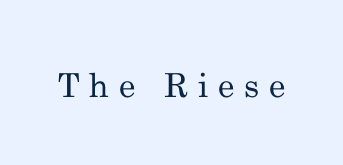
Q: Is the text bold? A: No.
Q: Is the text italic (slanted)? A: No, it is upright.
Q: Is the typeface a serif or a sans-serif typeface? A: Serif.
Q: Is the text underlined? A: No.
Q: Is the spacing between letters normal or unusually wide? A: Unusually wide.
Q: Width (condensed, normal, or wide)? A: Normal.
Q: Stroke contrast? A: Medium.
Q: x-height? A: Small.
Q: Monospaced? A: No.
